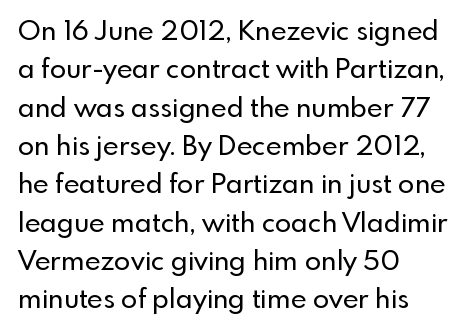
Compared with typical paragraphs, the rows here are spaced about the same. Posture: straight, roman, zero tilt. Inter-character spacing is left at the font's built-in metrics. The space beneath each line is pristine and unruled. The compositor pushed each line to the left boundary.
